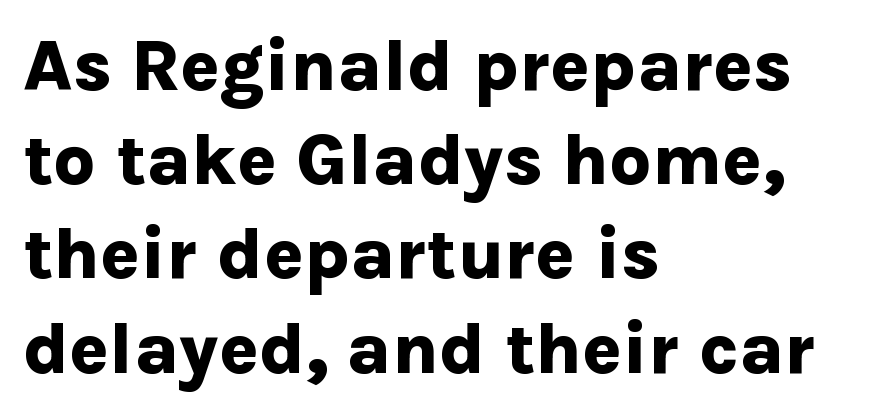
One glance says typical: line gaps are just what's usual. The axis of the letterforms is exactly vertical. Character widths vary here, with narrow letters taking less room than wide ones. The letters sit at their default tracking, neither squeezed nor spread. Does the copy run flush right? No — it runs flush left. Plain, unruled lines of type.
